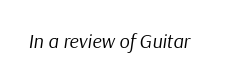
The image shows 20 px text type, italic (leaning right); set normal letter spacing, not underlined.
